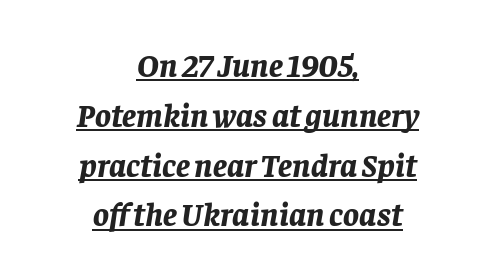
{"italic": "yes", "lean": "right", "slant_degrees": 8, "bold": "yes", "weight": "bold", "width": "normal", "stroke_contrast": "low", "x_height": "large", "monospaced": "no", "underline": "yes", "align": "center", "line_spacing": "normal", "line_spacing_ratio": 1.51, "letter_spacing": "normal", "letter_spacing_em": 0.0, "glyph_px": 33}
